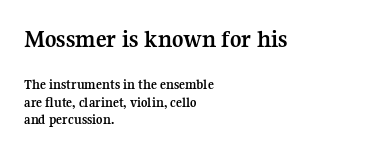
The image shows 25 px bold type, upright; set left-aligned, normal line spacing (1.27x), normal letter spacing, not underlined; the first (top) block is 1.79x larger.
